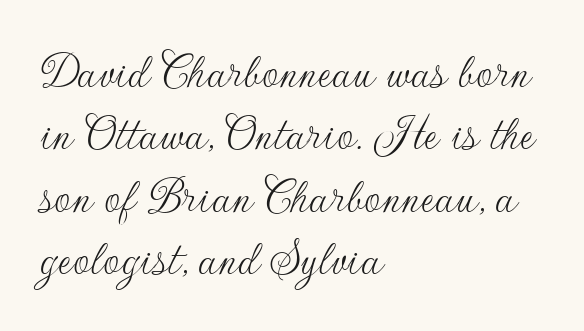
Serif or sans? Sans — the stroke terminals are bare. A typesetter would call this proportional, since set widths differ per character. The letterforms sit at book weight or below. The gaps between neighbouring characters are ordinary and unremarkable. The baseline area is clear.
